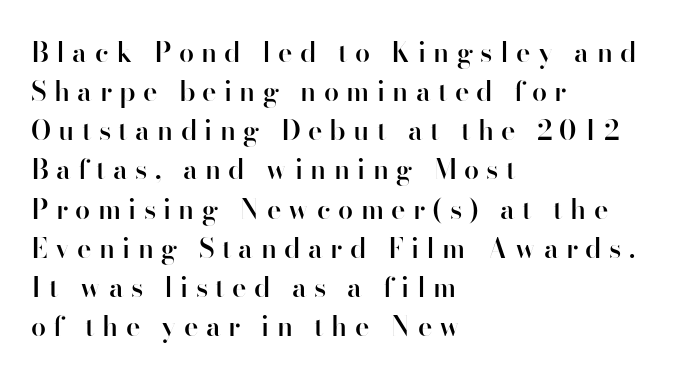
Q: Is the text bold? A: Semi-bold.
Q: Is the text italic (slanted)? A: No, it is upright.
Q: Is the text underlined? A: No.
Q: How is the paragraph aligned? A: Left-aligned.
Q: Is the spacing between letters normal or unusually wide? A: Unusually wide.
Q: Is the spacing between lines tight, normal or loose? A: Normal.
